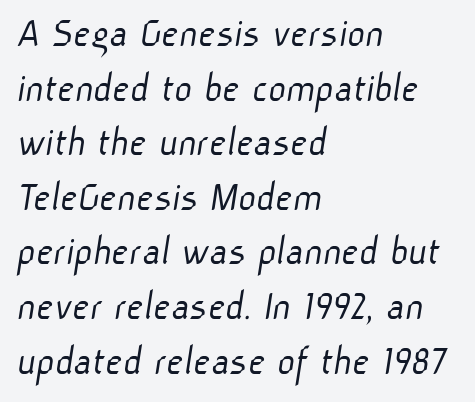
You could not count columns in this text — the font is proportionally spaced. Leading matches the norm, producing a regular column. The type is set solid horizontally, with unmodified tracking. Check under the words: just untouched page.
